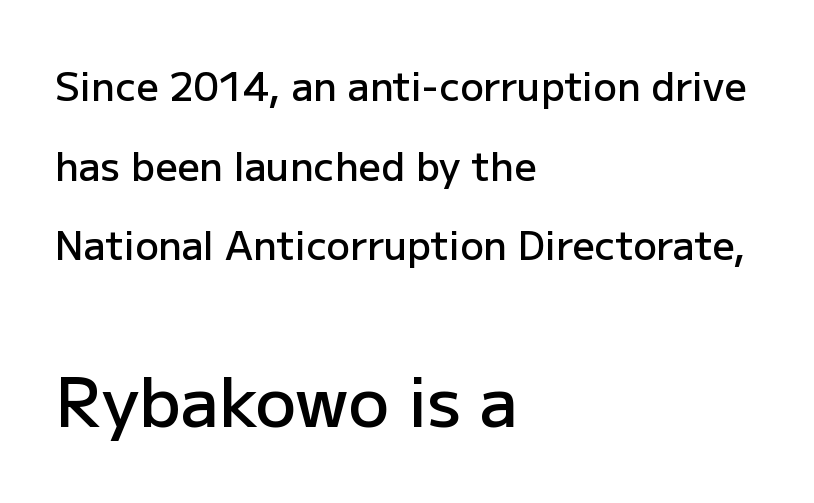
{"serif": "no", "italic": "no", "bold": "semi", "weight": "semibold", "width": "normal", "stroke_contrast": "low", "x_height": "medium", "monospaced": "no", "underline": "no", "align": "left", "line_spacing": "loose", "line_spacing_ratio": 2.04, "letter_spacing": "normal", "letter_spacing_em": 0.0, "larger_block": "second", "size_ratio": 1.74, "glyph_px": 68}
